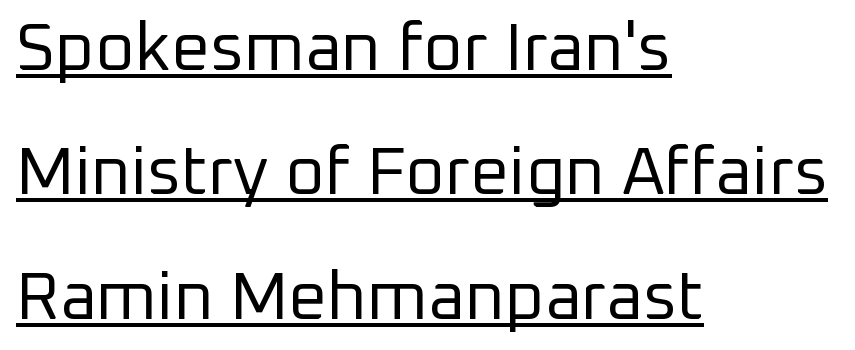
Q: Is the text bold? A: No.
Q: Is the text italic (slanted)? A: No, it is upright.
Q: Is the typeface a serif or a sans-serif typeface? A: Sans-serif.
Q: Is the text underlined? A: Yes.
Q: How is the paragraph aligned? A: Left-aligned.
Q: Is the spacing between letters normal or unusually wide? A: Normal.
Q: Width (condensed, normal, or wide)? A: Normal.
Q: Stroke contrast? A: Low.
Q: x-height? A: Medium.
Q: Monospaced? A: No.
